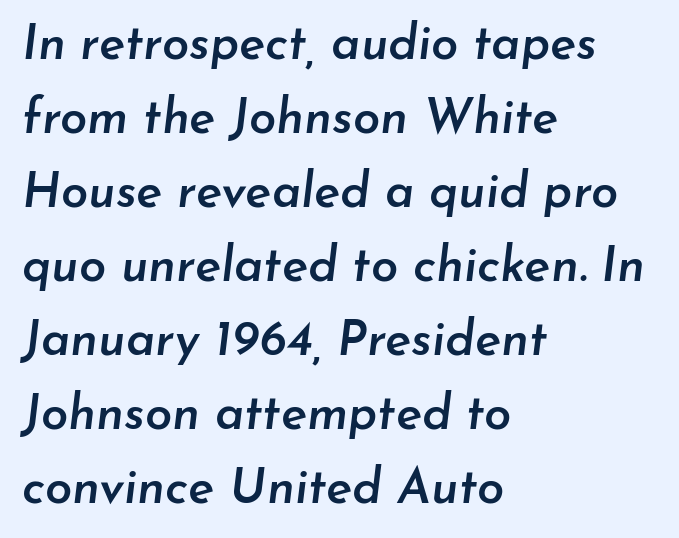
{"italic": "yes", "lean": "right", "slant_degrees": 7, "bold": "semi", "weight": "semibold", "width": "normal", "stroke_contrast": "low", "x_height": "small", "monospaced": "no", "underline": "no", "align": "left", "line_spacing": "normal", "line_spacing_ratio": 1.51, "letter_spacing": "normal", "letter_spacing_em": 0.0, "glyph_px": 49}
